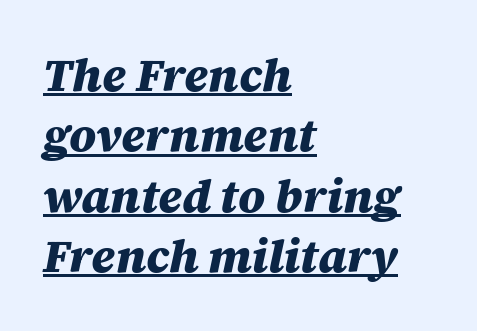
Quick note: interline space is typical. These lines carry a lot of weight — the face is fully bold. These lines were composed using italics. Here the designer chose a conventional face with non-uniform glyph widths. Honestly, the underline is the first thing you notice here.
